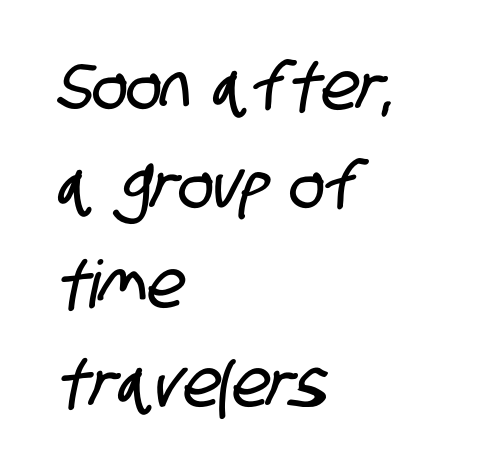
Do the characters align in a grid? No, the font is proportional. Inter-character spacing is left at the font's built-in metrics. The letters carry no serifs — their stems end cleanly without finishing strokes. The rows are spaced the way most documents space them. Clear beneath every line of the passage. The paragraph has a hard left edge and a soft right edge.
